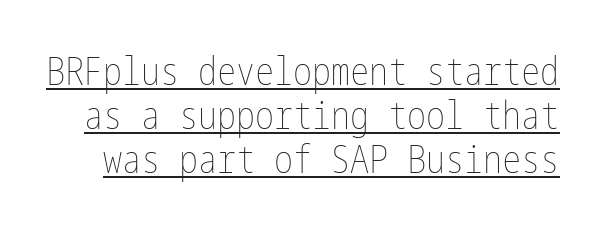
Q: Is the text bold? A: No.
Q: Is the text italic (slanted)? A: No, it is upright.
Q: Is the text underlined? A: Yes.
Q: Is the spacing between letters normal or unusually wide? A: Normal.
Q: Width (condensed, normal, or wide)? A: Condensed.
Q: Stroke contrast? A: Low.
Q: x-height? A: Medium.
